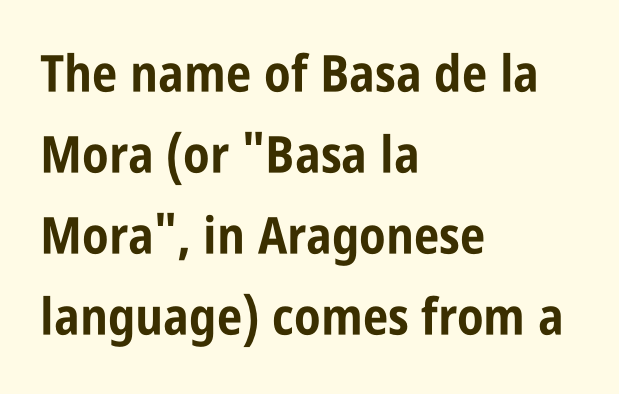
Q: Is the text bold? A: Yes.
Q: Is the text italic (slanted)? A: No, it is upright.
Q: Is the typeface a serif or a sans-serif typeface? A: Sans-serif.
Q: Is the text underlined? A: No.
Q: How is the paragraph aligned? A: Left-aligned.
Q: Is the spacing between letters normal or unusually wide? A: Normal.
Q: Is the spacing between lines tight, normal or loose? A: Normal.
Q: Width (condensed, normal, or wide)? A: Condensed.
Q: Stroke contrast? A: Low.
Q: x-height? A: Large.
Q: Monospaced? A: No.
